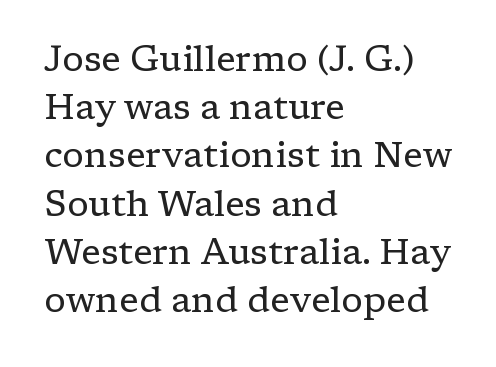
The image shows 36 px regular-weight serif type, upright; set left-aligned, normal line spacing (1.34x), normal letter spacing, not underlined; low stroke contrast and a medium x-height.
